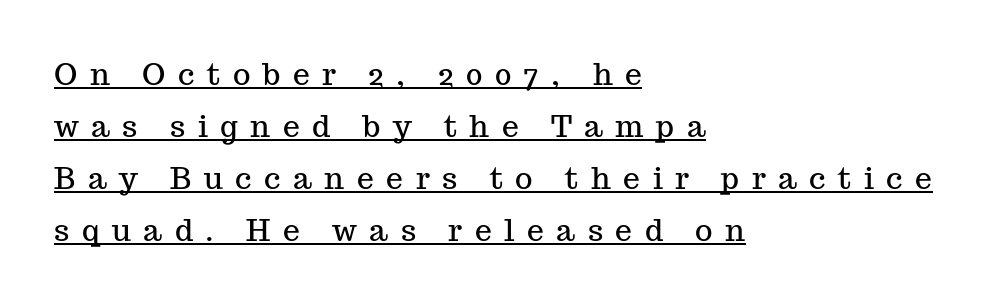
{"serif": "yes", "italic": "no", "width": "normal", "stroke_contrast": "medium", "x_height": "medium", "monospaced": "no", "underline": "yes", "align": "left", "line_spacing_ratio": 1.73, "letter_spacing": "wide", "letter_spacing_em": 0.42, "glyph_px": 30}
